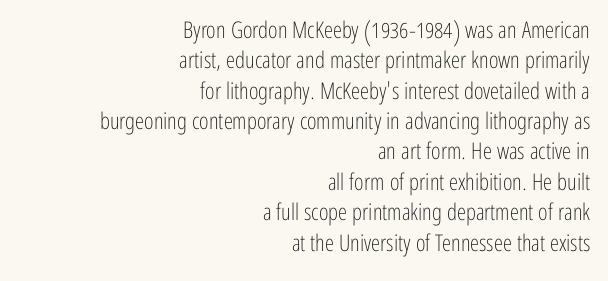
Q: Is the text bold? A: No.
Q: Is the text italic (slanted)? A: No, it is upright.
Q: Is the text underlined? A: No.
Q: How is the paragraph aligned? A: Right-aligned.
Q: Is the spacing between letters normal or unusually wide? A: Normal.
Q: Is the spacing between lines tight, normal or loose? A: Normal.
